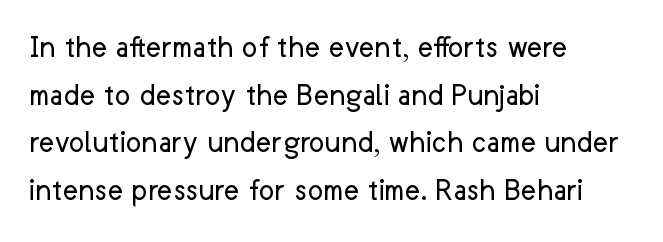
The image shows 33 px regular-weight sans-serif type, upright; set left-aligned, normal line spacing (1.44x), normal letter spacing, not underlined; low stroke contrast and a medium x-height.
